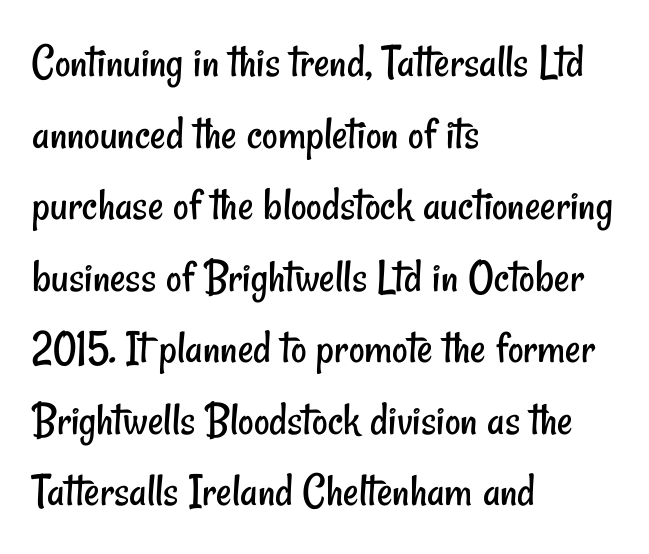
{"serif": "no", "bold": "no", "weight": "regular", "width": "condensed", "stroke_contrast": "low", "x_height": "small", "monospaced": "no", "underline": "no", "align": "left", "line_spacing": "normal", "line_spacing_ratio": 1.49, "letter_spacing": "normal", "letter_spacing_em": 0.0, "glyph_px": 48}
